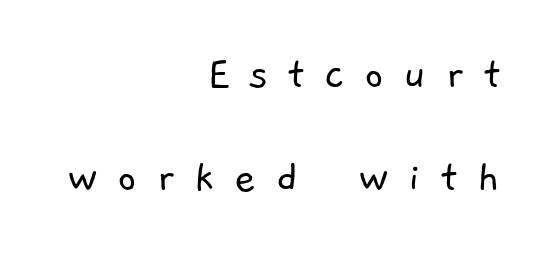
The image shows 47 px light sans-serif type; set right-aligned, loose line spacing (2.19x), unusually wide letter spacing (+0.42 em), not underlined; low stroke contrast and a medium x-height.
